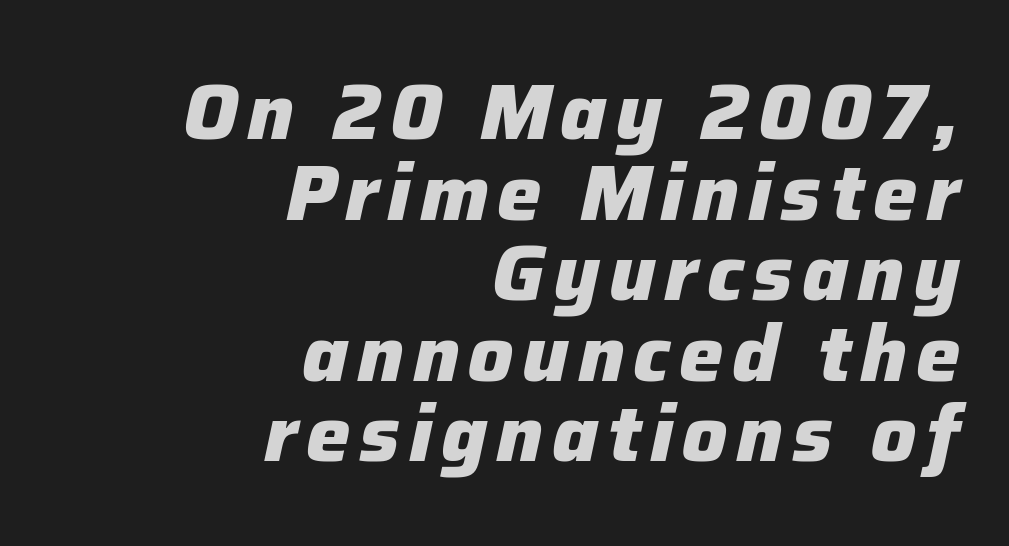
{"italic": "yes", "lean": "right", "slant_degrees": 12, "bold": "yes", "weight": "heavy", "width": "normal", "stroke_contrast": "low", "x_height": "medium", "monospaced": "no", "underline": "no", "align": "right", "line_spacing": "tight", "line_spacing_ratio": 1.02, "glyph_px": 79}
